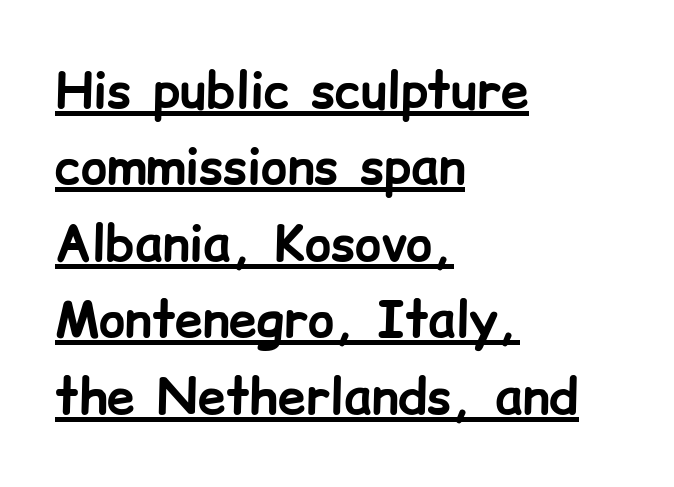
{"serif": "no", "italic": "no", "bold": "yes", "weight": "bold", "width": "normal", "stroke_contrast": "low", "x_height": "medium", "monospaced": "no", "underline": "yes", "align": "left", "line_spacing": "normal", "line_spacing_ratio": 1.53, "letter_spacing": "normal", "letter_spacing_em": 0.0, "glyph_px": 50}
